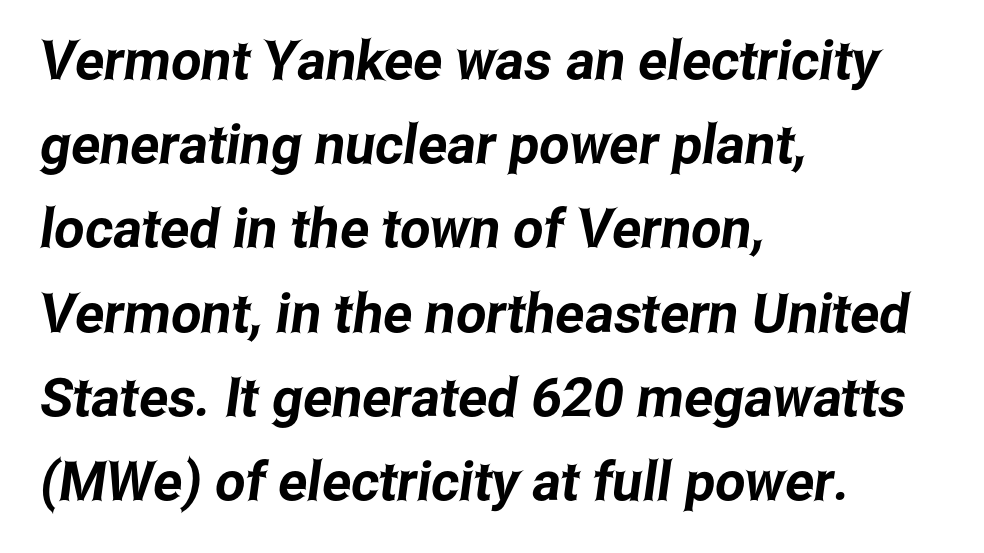
Short and long lines alike share a common starting point at left. The rendering uses natural spacing where letterforms have individual widths. The passage shown stacks its lines at a standard gap. Descender tails drop into unmarked territory.
